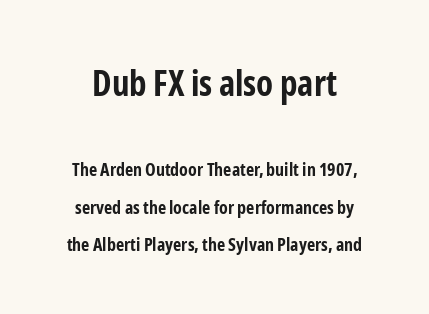
The image shows 35 px bold, condensed sans-serif type, upright; set loose line spacing (2.07x), normal letter spacing, not underlined; the first (top) block is 1.94x larger; low stroke contrast and a medium x-height.
